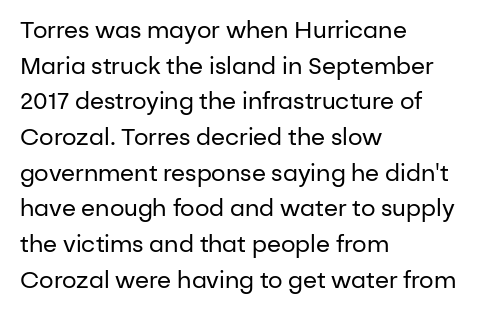
Q: Is the text bold? A: No.
Q: Is the text italic (slanted)? A: No, it is upright.
Q: Is the text underlined? A: No.
Q: How is the paragraph aligned? A: Left-aligned.
Q: Is the spacing between letters normal or unusually wide? A: Normal.
Q: Is the spacing between lines tight, normal or loose? A: Normal.
